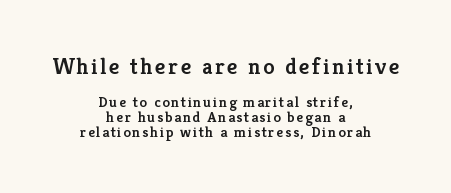
Q: Is the text bold? A: Semi-bold.
Q: Is the text italic (slanted)? A: No, it is upright.
Q: Is the text underlined? A: No.
Q: How is the paragraph aligned? A: Centered.
Q: Is the spacing between lines tight, normal or loose? A: Tight.
Q: Which block of text is set in a larger size, the first (top) or the second (bottom)? A: The first (top) one.
